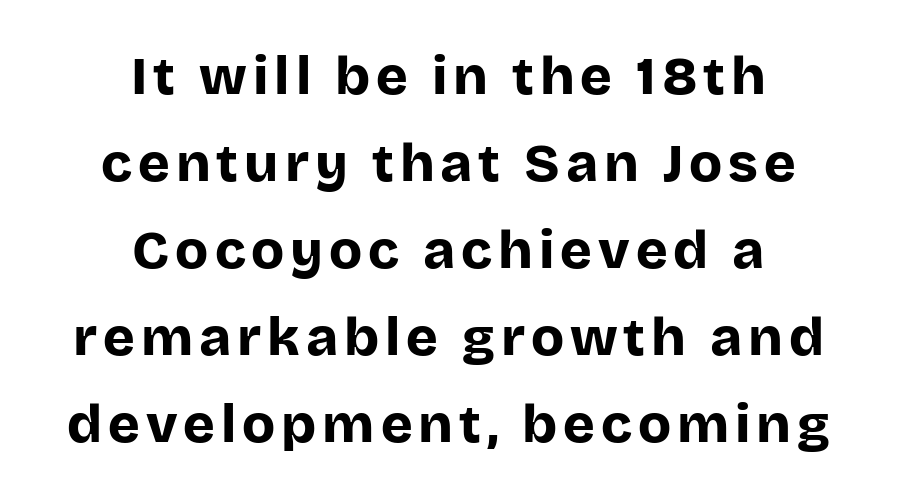
The image shows 54 px bold sans-serif type, upright; set centered, normal line spacing (1.61x), not underlined; low stroke contrast and a large x-height.
